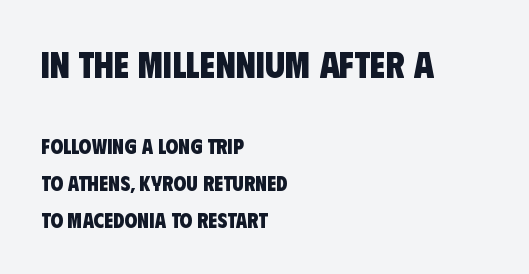
Q: Is the text bold? A: Yes.
Q: Is the typeface a serif or a sans-serif typeface? A: Sans-serif.
Q: Is the text underlined? A: No.
Q: How is the paragraph aligned? A: Left-aligned.
Q: Is the spacing between letters normal or unusually wide? A: Normal.
Q: Which block of text is set in a larger size, the first (top) or the second (bottom)? A: The first (top) one.
Q: Width (condensed, normal, or wide)? A: Condensed.
Q: Stroke contrast? A: Low.
Q: x-height? A: Large.
Q: Monospaced? A: No.
